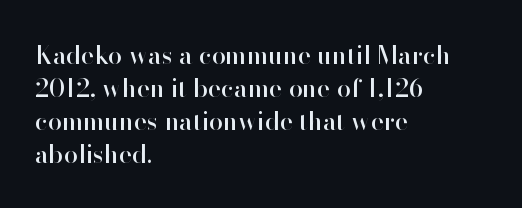
Every row of glyphs begins at an identical x-position on the left. Words appear dense and cohesive because spacing is normal. Unlike italic type, these characters show no tilt at all. Vertical spacing — default. Check under the words: just untouched page.
